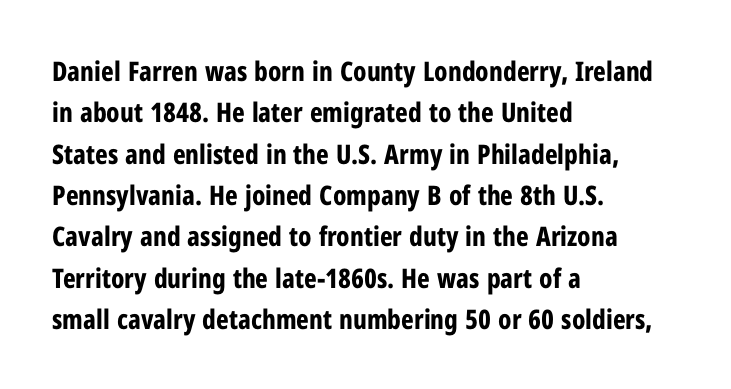
The image shows 27 px bold type, upright; set left-aligned, normal line spacing (1.53x), normal letter spacing, not underlined.
